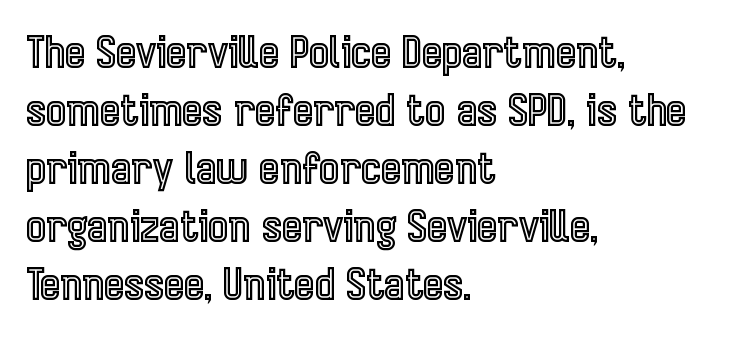
Type without underlining. The gaps between neighbouring characters are ordinary and unremarkable. Tall strokes in this sample are plumb rather than angled. These lines sit exactly where default settings would place them. These lines stack with their left ends in a neat column.
